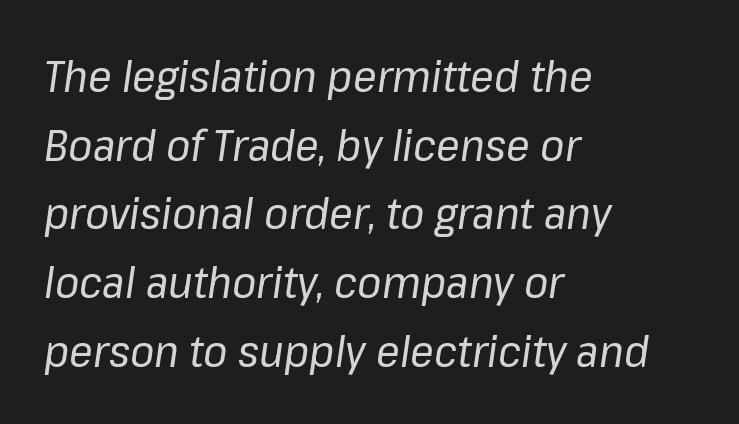
Q: Is the text bold? A: No.
Q: Is the text italic (slanted)? A: Yes, it leans right by about 8 degrees.
Q: Is the text underlined? A: No.
Q: How is the paragraph aligned? A: Left-aligned.
Q: Is the spacing between letters normal or unusually wide? A: Normal.
Q: Is the spacing between lines tight, normal or loose? A: Normal.
Q: Width (condensed, normal, or wide)? A: Normal.
Q: Stroke contrast? A: Low.
Q: x-height? A: Medium.
Q: Monospaced? A: No.
